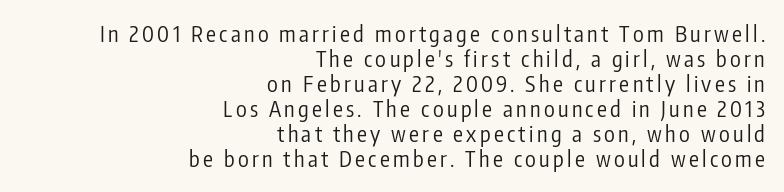
The glyphs are unaccompanied by any horizontal stroke below them. The cut favours lightness, reaching ordinary text weight at its darkest. Baseline-to-baseline distance is barely more than the letter height. This sample uses an upright cut, with every glyph sitting square on the baseline. Is the block centered? No — it sits flush against the right margin.
